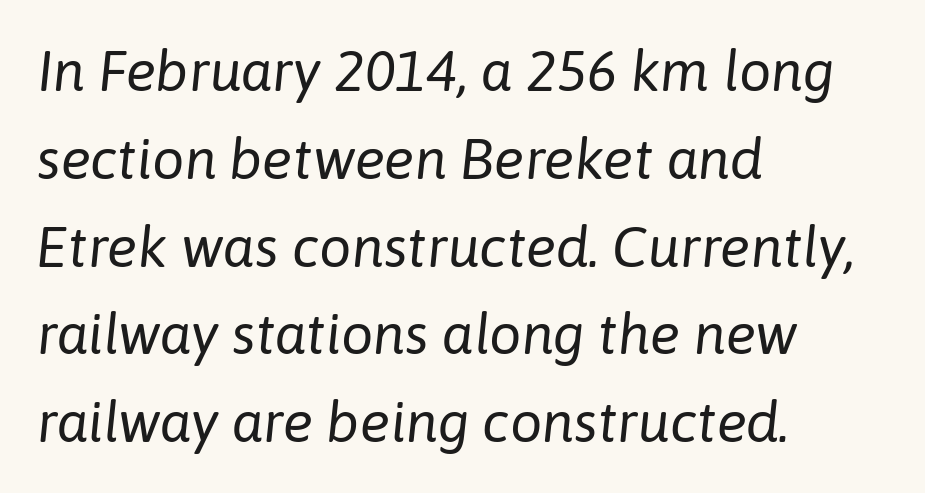
Here the glyphs are tracked normally, forming tight word shapes. Weight class: somewhere from thin through regular. Nobody drew a line under any word here. Character widths vary here, with narrow letters taking less room than wide ones.
